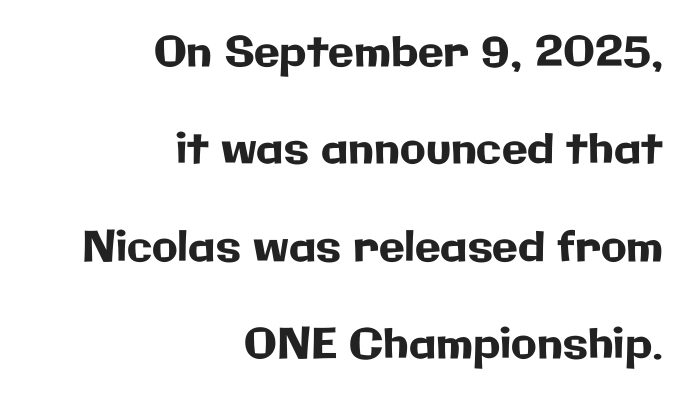
{"serif": "no", "italic": "no", "width": "normal", "stroke_contrast": "low", "x_height": "medium", "monospaced": "no", "underline": "no", "align": "right", "line_spacing": "loose", "line_spacing_ratio": 2.32, "letter_spacing": "normal", "letter_spacing_em": 0.0, "glyph_px": 42}
